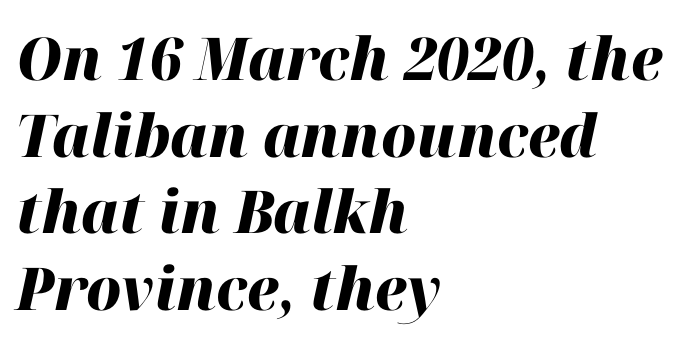
The image shows 59 px heavy type, italic (leaning right); set left-aligned, normal line spacing (1.3x), normal letter spacing, not underlined; high stroke contrast and a medium x-height.
